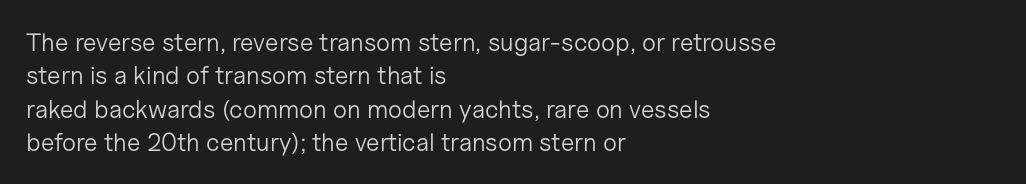
The image shows 25 px text type, upright; set left-aligned, normal line spacing (1.34x), normal letter spacing, not underlined.
